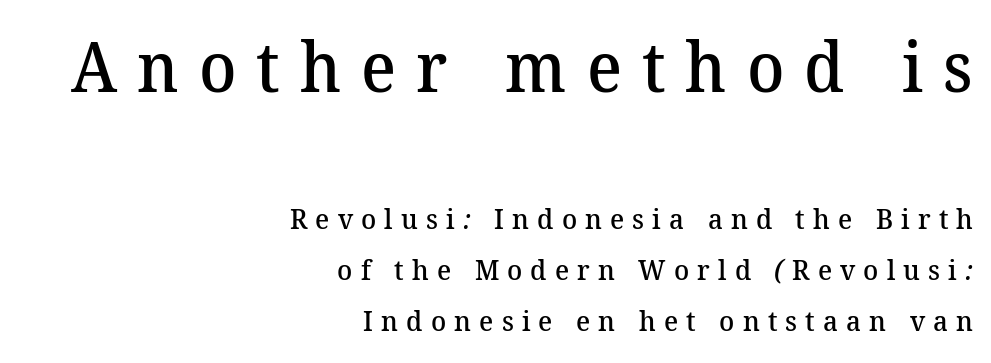
The image shows 69 px semibold serif type; set right-aligned, line spacing 1.82x, unusually wide letter spacing (+0.29 em), not underlined; the first (top) block is 2.46x larger; medium stroke contrast and a medium x-height.
